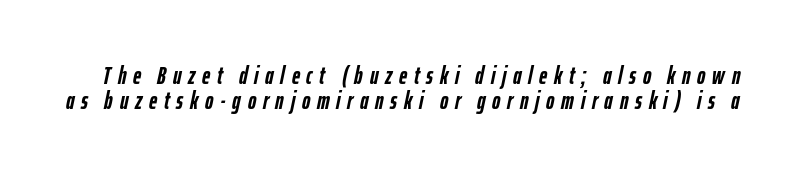
{"italic": "yes", "lean": "right", "slant_degrees": 12, "bold": "yes", "underline": "no", "line_spacing": "tight", "line_spacing_ratio": 1.0, "letter_spacing": "wide", "letter_spacing_em": 0.27, "glyph_px": 25}
